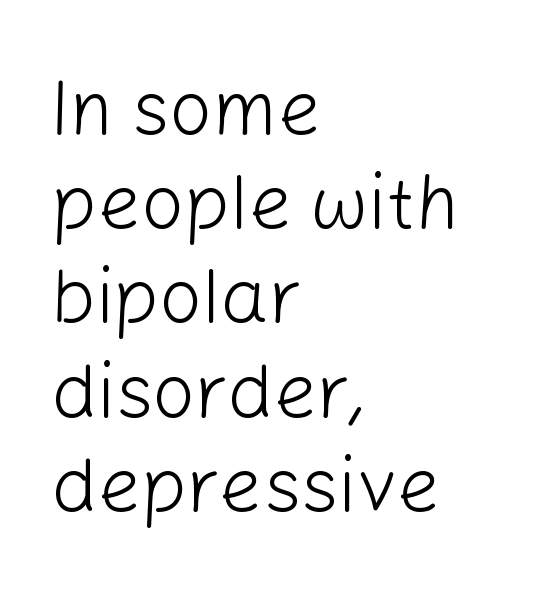
{"serif": "no", "italic": "no", "bold": "no", "weight": "light", "width": "normal", "stroke_contrast": "low", "x_height": "medium", "monospaced": "no", "underline": "no", "align": "left", "line_spacing_ratio": 1.24, "letter_spacing": "normal", "letter_spacing_em": 0.0, "glyph_px": 76}
